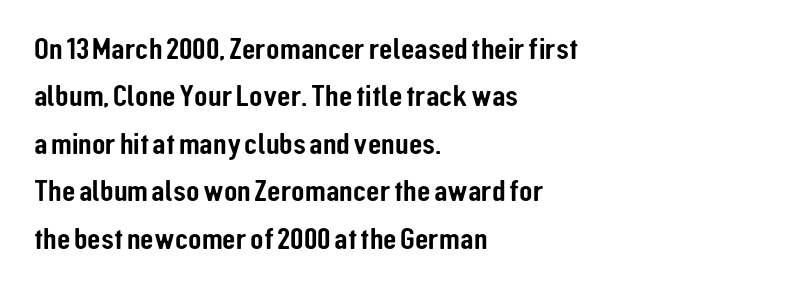
{"serif": "no", "italic": "no", "width": "condensed", "stroke_contrast": "low", "x_height": "medium", "monospaced": "no", "underline": "no", "align": "left", "line_spacing": "normal", "line_spacing_ratio": 1.53, "letter_spacing": "normal", "letter_spacing_em": 0.0, "glyph_px": 31}
